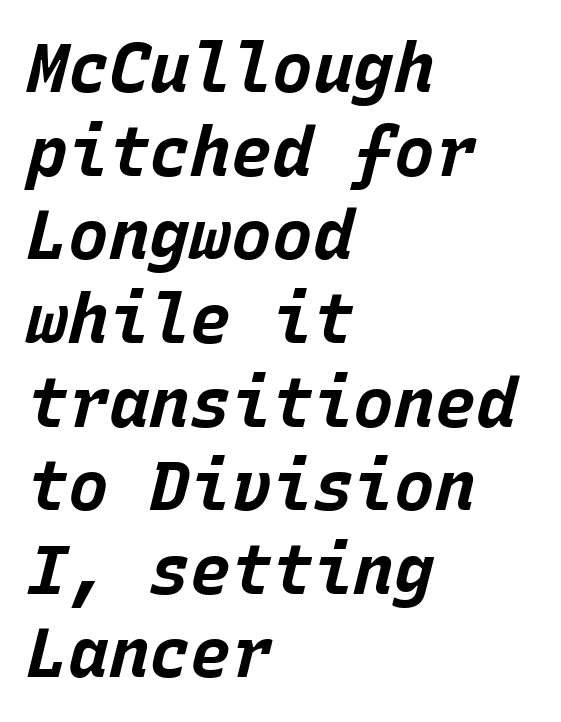
{"italic": "yes", "lean": "right", "slant_degrees": 15, "bold": "yes", "weight": "bold", "width": "normal", "stroke_contrast": "low", "x_height": "large", "monospaced": "yes", "underline": "no", "align": "left", "line_spacing_ratio": 1.23, "letter_spacing": "normal", "letter_spacing_em": 0.0, "glyph_px": 68}
